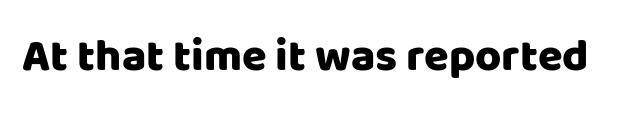
Q: Is the text italic (slanted)? A: No, it is upright.
Q: Is the typeface a serif or a sans-serif typeface? A: Sans-serif.
Q: Is the text underlined? A: No.
Q: Is the spacing between letters normal or unusually wide? A: Normal.
Q: Width (condensed, normal, or wide)? A: Normal.
Q: Stroke contrast? A: Low.
Q: x-height? A: Large.
Q: Monospaced? A: No.
